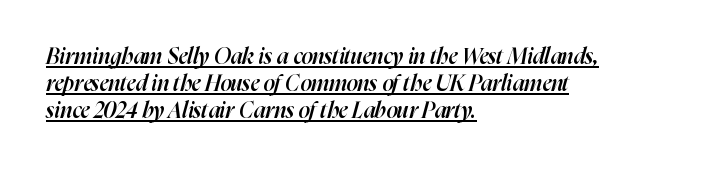
Q: Is the text bold? A: Semi-bold.
Q: Is the text italic (slanted)? A: Yes, it leans right by about 16 degrees.
Q: Is the text underlined? A: Yes.
Q: How is the paragraph aligned? A: Left-aligned.
Q: Is the spacing between letters normal or unusually wide? A: Normal.
